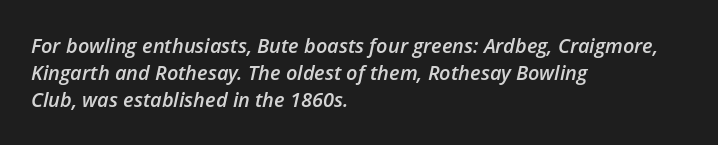
Q: Is the text bold? A: Semi-bold.
Q: Is the text italic (slanted)? A: Yes, it leans right by about 12 degrees.
Q: Is the text underlined? A: No.
Q: How is the paragraph aligned? A: Left-aligned.
Q: Is the spacing between letters normal or unusually wide? A: Normal.
Q: Is the spacing between lines tight, normal or loose? A: Normal.
